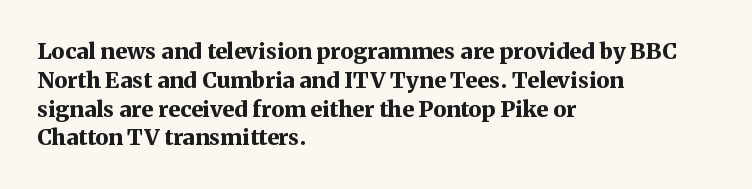
The rows are spaced the way most documents space them. Its strokes are broad and dark, the hallmark of bold type. Posture: upright roman. A bare baseline throughout the passage.
